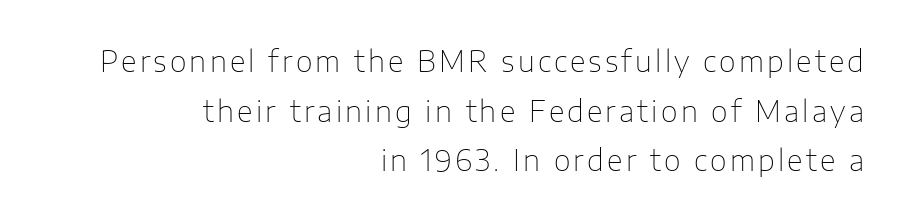
{"serif": "no", "italic": "no", "bold": "no", "weight": "thin", "width": "normal", "stroke_contrast": "low", "x_height": "medium", "monospaced": "no", "underline": "no", "align": "right", "line_spacing_ratio": 1.71, "glyph_px": 29}
